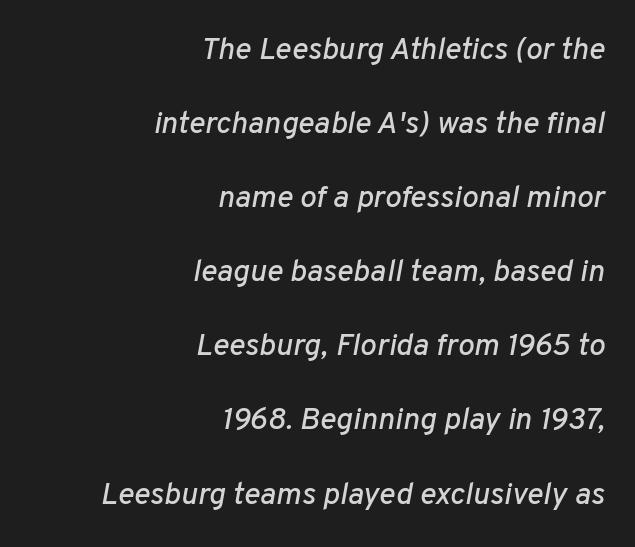
The image shows 31 px text type, italic (leaning right); set right-aligned, loose line spacing (2.39x), normal letter spacing, not underlined; low stroke contrast and a medium x-height.
